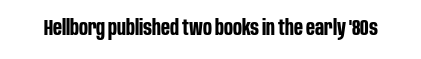
The image shows 21 px bold type, upright; set normal letter spacing, not underlined.
